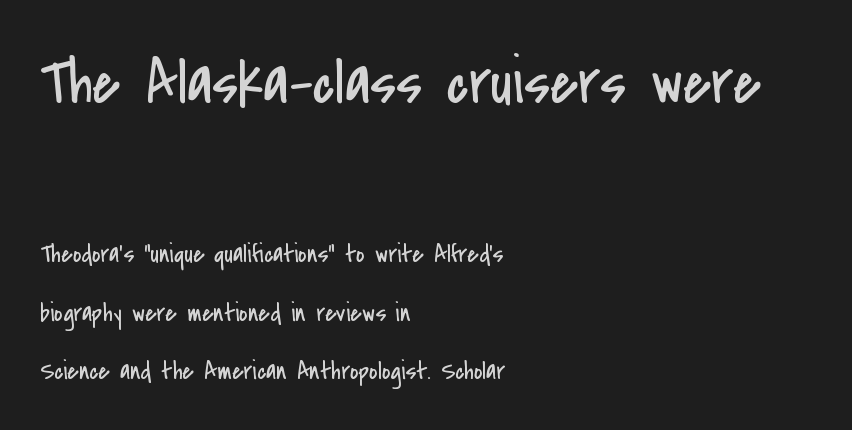
Here the designer chose a conventional face with non-uniform glyph widths. Stem width sits at or under what a default text font uses. The initial chunk of copy outweighs the following chunk in type size. The passage shown stacks its lines with a broad gap. Tracking value appears to be zero — textbook default spacing.
